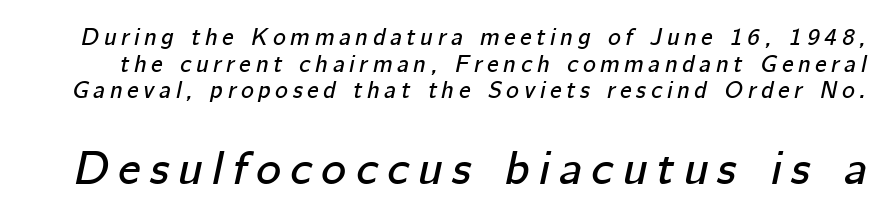
Q: Is the text italic (slanted)? A: Yes, it leans right by about 12 degrees.
Q: Is the text underlined? A: No.
Q: Is the spacing between letters normal or unusually wide? A: Unusually wide.
Q: Is the spacing between lines tight, normal or loose? A: Tight.
Q: Which block of text is set in a larger size, the first (top) or the second (bottom)? A: The second (bottom) one.
Q: Width (condensed, normal, or wide)? A: Normal.
Q: Stroke contrast? A: Low.
Q: x-height? A: Medium.
Q: Monospaced? A: No.
